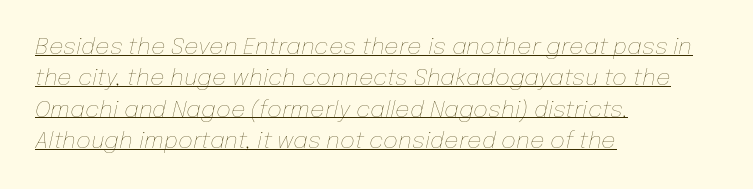
The image shows 23 px text type, italic (leaning right); set left-aligned, normal line spacing (1.36x), normal letter spacing, underlined.
